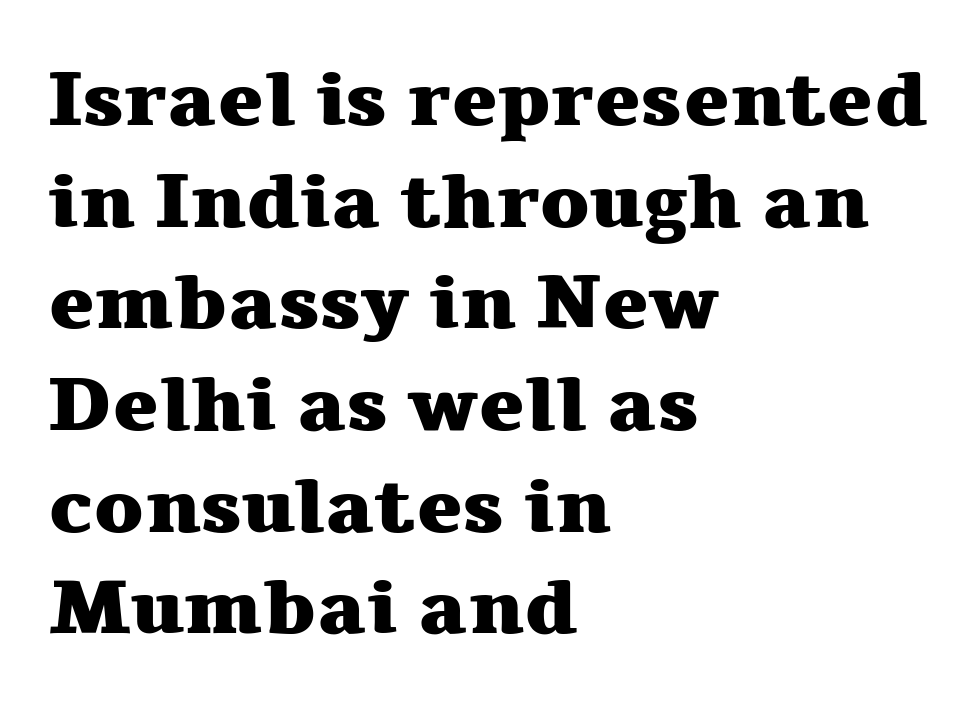
The image shows 77 px heavy, wide serif type, upright; set left-aligned, normal line spacing (1.32x), normal letter spacing, not underlined; medium stroke contrast and a medium x-height.
